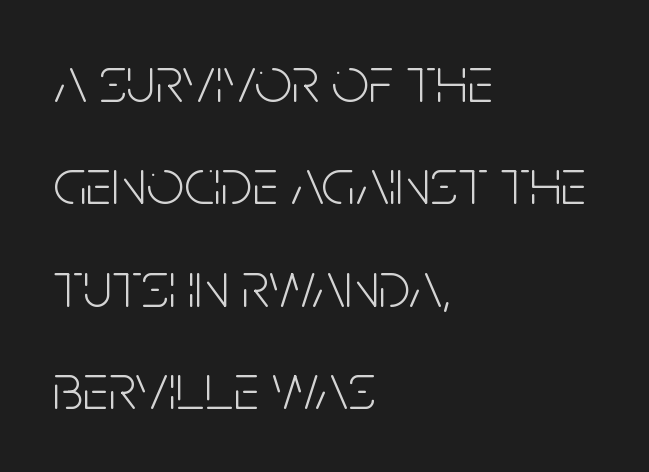
The image shows 66 px light, condensed sans-serif type, upright; set left-aligned, normal line spacing (1.55x), normal letter spacing, not underlined; low stroke contrast and a large x-height.
